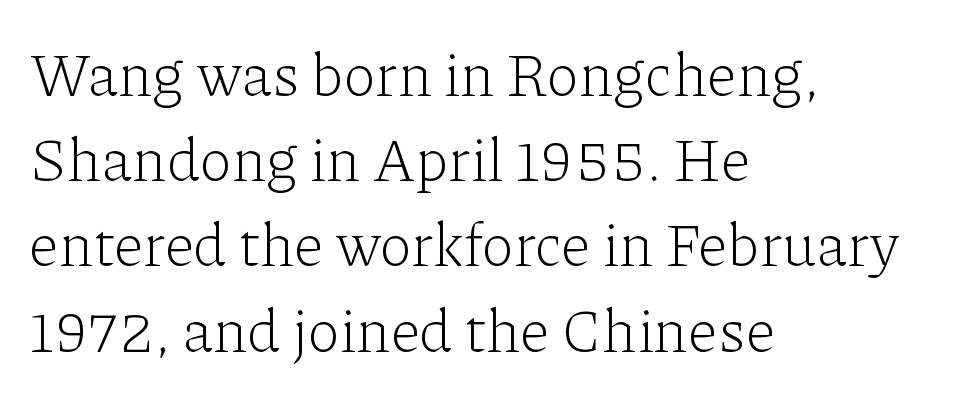
{"serif": "yes", "italic": "no", "bold": "no", "weight": "light", "width": "normal", "stroke_contrast": "low", "x_height": "medium", "monospaced": "no", "underline": "no", "align": "left", "line_spacing": "normal", "line_spacing_ratio": 1.42, "letter_spacing": "normal", "letter_spacing_em": 0.0, "glyph_px": 60}
